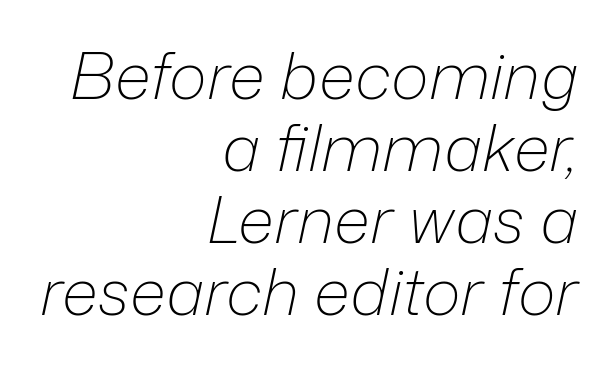
Honestly, the rows look squashed on top of each other. Horizontally, the lines are justified to the trailing edge only. Underlining? Definitely not there. Quick note: italic. A typesetter would call this proportional, since set widths differ per character.
